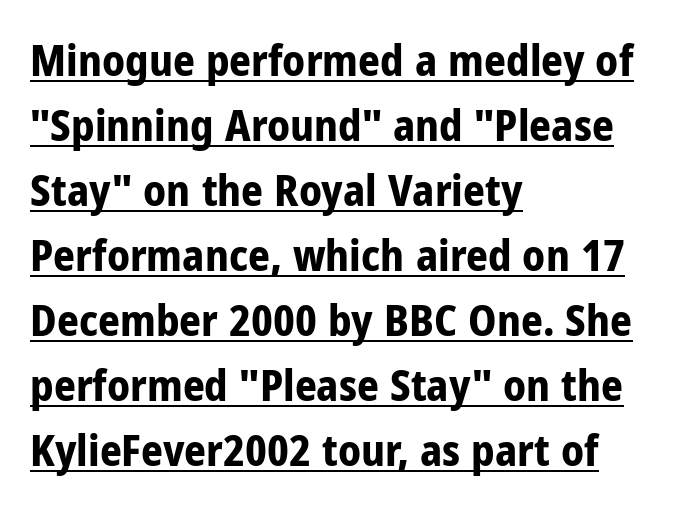
The image shows 43 px bold, condensed sans-serif type, upright; set left-aligned, normal line spacing (1.51x), normal letter spacing, underlined; low stroke contrast and a medium x-height.
